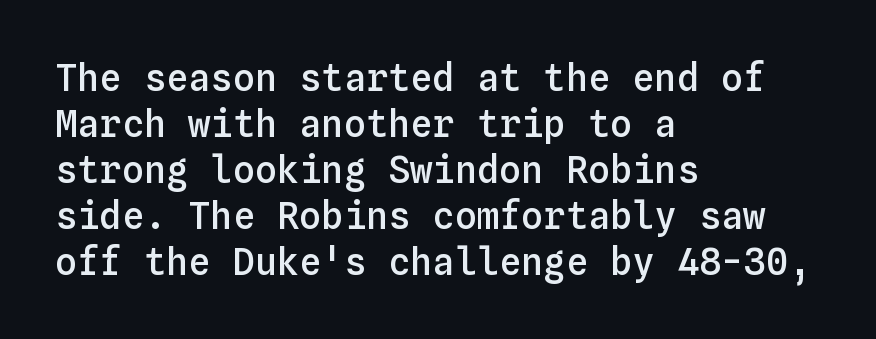
Q: Is the text bold? A: Semi-bold.
Q: Is the text italic (slanted)? A: No, it is upright.
Q: Is the text underlined? A: No.
Q: How is the paragraph aligned? A: Left-aligned.
Q: Is the spacing between letters normal or unusually wide? A: Normal.
Q: Width (condensed, normal, or wide)? A: Normal.
Q: Stroke contrast? A: Low.
Q: x-height? A: Medium.
Q: Monospaced? A: Yes.
